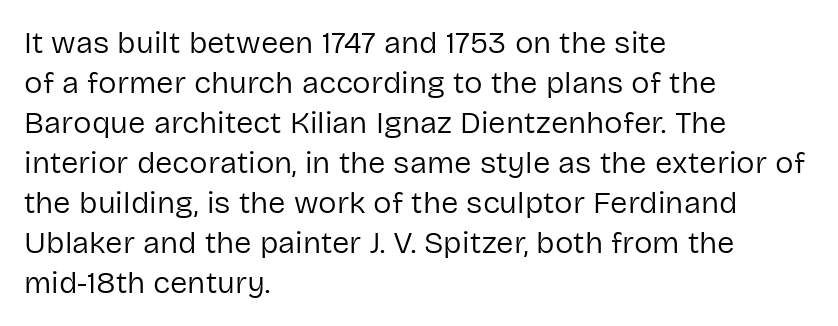
Q: Is the text bold? A: No.
Q: Is the text italic (slanted)? A: No, it is upright.
Q: Is the typeface a serif or a sans-serif typeface? A: Sans-serif.
Q: Is the text underlined? A: No.
Q: How is the paragraph aligned? A: Left-aligned.
Q: Is the spacing between letters normal or unusually wide? A: Normal.
Q: Is the spacing between lines tight, normal or loose? A: Normal.
Q: Width (condensed, normal, or wide)? A: Normal.
Q: Stroke contrast? A: Low.
Q: x-height? A: Medium.
Q: Monospaced? A: No.
